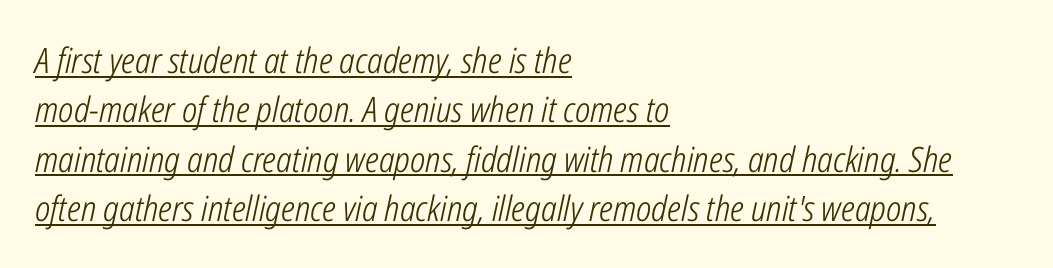
Bold? No — there's no thickening of the strokes. Rows of type keep a routine distance in the vertical direction. The passage shown leans; its letterforms are oblique. Each letter keeps its own natural width here, so spacing adapts to shape.
